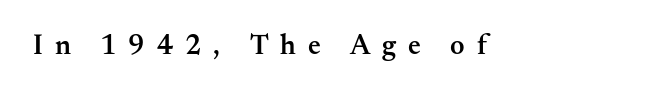
Q: Is the text bold? A: Semi-bold.
Q: Is the text italic (slanted)? A: No, it is upright.
Q: Is the typeface a serif or a sans-serif typeface? A: Serif.
Q: Is the text underlined? A: No.
Q: How is the paragraph aligned? A: Left-aligned.
Q: Is the spacing between letters normal or unusually wide? A: Unusually wide.
Q: Width (condensed, normal, or wide)? A: Normal.
Q: Stroke contrast? A: Medium.
Q: x-height? A: Small.
Q: Monospaced? A: No.
